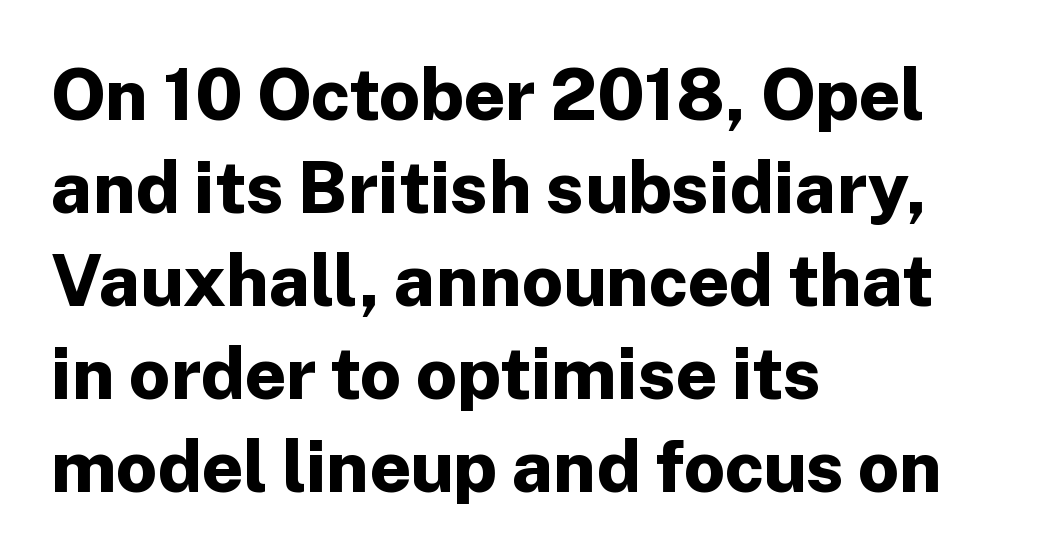
{"serif": "no", "italic": "no", "bold": "yes", "weight": "bold", "width": "normal", "stroke_contrast": "low", "x_height": "medium", "monospaced": "no", "underline": "no", "align": "left", "line_spacing": "normal", "line_spacing_ratio": 1.29, "letter_spacing": "normal", "letter_spacing_em": 0.0, "glyph_px": 72}
